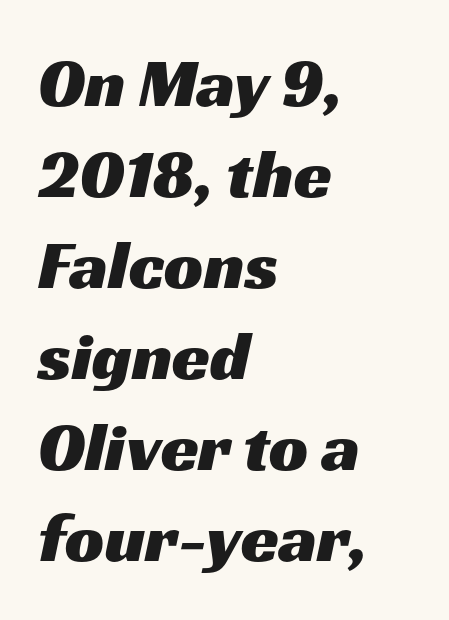
The image shows 69 px wide sans-serif type; set left-aligned, normal line spacing (1.32x), normal letter spacing, not underlined; medium stroke contrast and a medium x-height.
